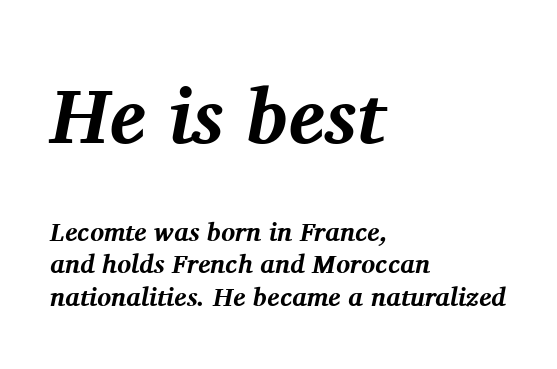
The typesetting leans heavy: a genuine bold. Tall strokes in this sample are angled rather than plumb. Looks like regular typesetting: each glyph gets only the width it needs. The rendering shrinks the type as you move from the upper chunk to the lower. Line starts are locked; line ends wander. Look at the tracking — it's just the regular setting, nothing added.
